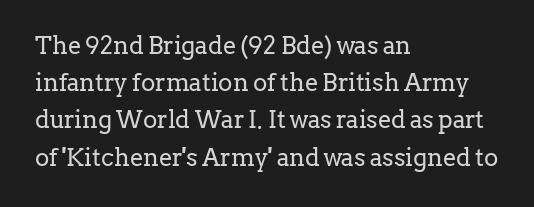
Q: Is the text bold? A: No.
Q: Is the text italic (slanted)? A: No, it is upright.
Q: Is the text underlined? A: No.
Q: How is the paragraph aligned? A: Left-aligned.
Q: Is the spacing between letters normal or unusually wide? A: Normal.
Q: Is the spacing between lines tight, normal or loose? A: Normal.
